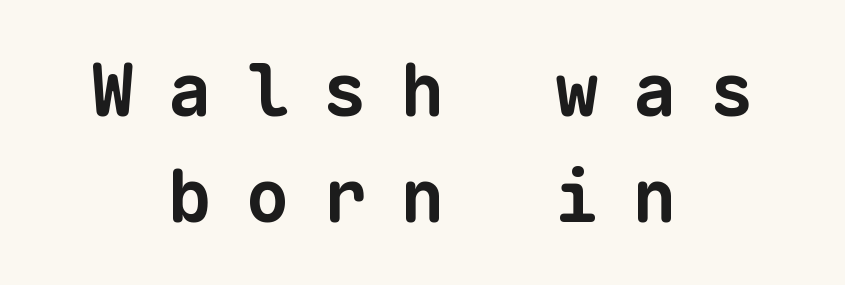
The image shows 73 px bold sans-serif type, monospaced; set centered, normal line spacing (1.45x), unusually wide letter spacing (+0.46 em), not underlined; low stroke contrast and a medium x-height.
